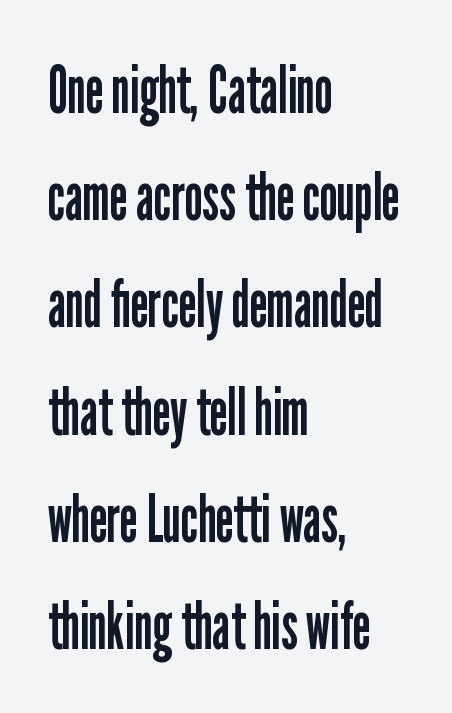
Q: Is the text bold? A: No.
Q: Is the text italic (slanted)? A: No, it is upright.
Q: Is the typeface a serif or a sans-serif typeface? A: Sans-serif.
Q: Is the text underlined? A: No.
Q: How is the paragraph aligned? A: Left-aligned.
Q: Is the spacing between letters normal or unusually wide? A: Normal.
Q: Is the spacing between lines tight, normal or loose? A: Normal.
Q: Width (condensed, normal, or wide)? A: Condensed.
Q: Stroke contrast? A: Low.
Q: x-height? A: Medium.
Q: Monospaced? A: No.
